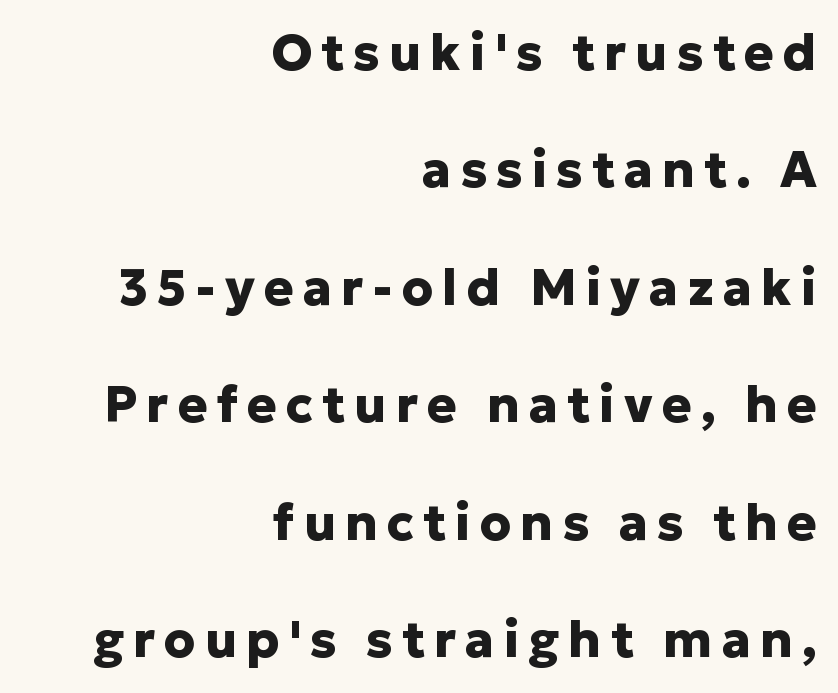
{"serif": "no", "italic": "no", "bold": "yes", "weight": "heavy", "width": "normal", "stroke_contrast": "low", "x_height": "medium", "monospaced": "no", "underline": "no", "align": "right", "line_spacing": "loose", "line_spacing_ratio": 2.35, "glyph_px": 50}
